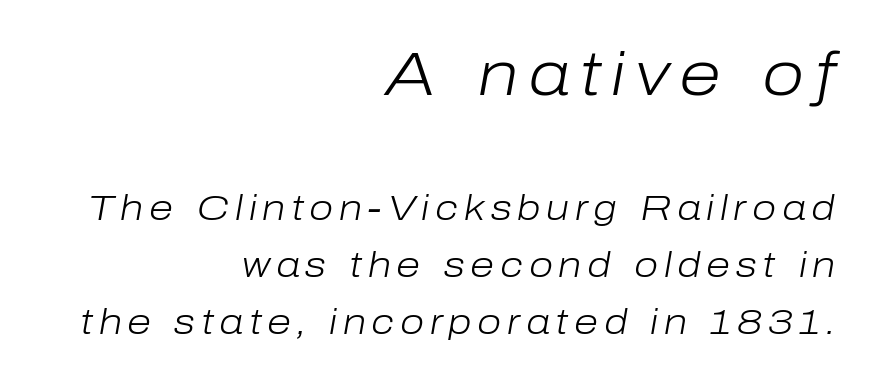
Q: Is the text bold? A: No.
Q: Is the text italic (slanted)? A: Yes, it leans right by about 10 degrees.
Q: Is the text underlined? A: No.
Q: How is the paragraph aligned? A: Right-aligned.
Q: Is the spacing between lines tight, normal or loose? A: Normal.
Q: Which block of text is set in a larger size, the first (top) or the second (bottom)? A: The first (top) one.
Q: Width (condensed, normal, or wide)? A: Normal.
Q: Stroke contrast? A: Low.
Q: x-height? A: Medium.
Q: Monospaced? A: No.
